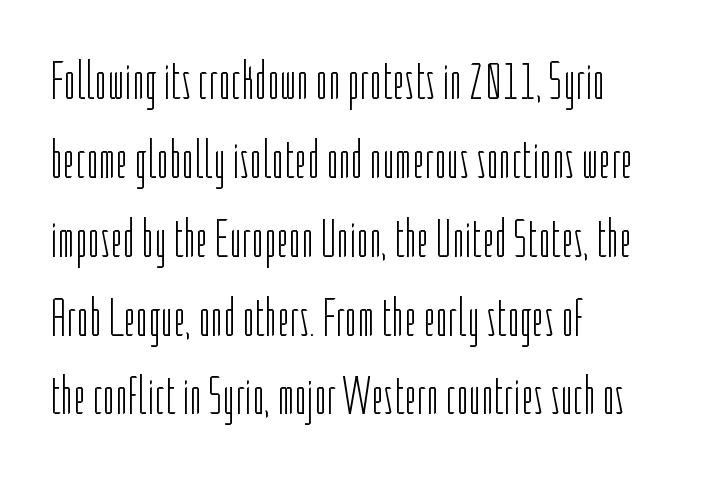
{"serif": "no", "italic": "no", "bold": "no", "weight": "light", "width": "condensed", "stroke_contrast": "low", "x_height": "medium", "monospaced": "no", "underline": "no", "align": "left", "line_spacing": "normal", "line_spacing_ratio": 1.46, "letter_spacing": "normal", "letter_spacing_em": 0.0, "glyph_px": 54}
